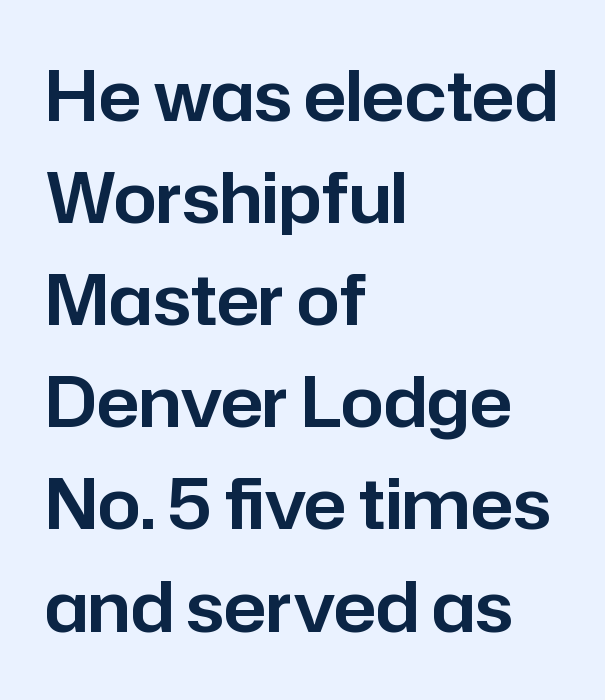
{"serif": "no", "italic": "no", "width": "normal", "stroke_contrast": "low", "x_height": "medium", "monospaced": "no", "underline": "no", "align": "left", "line_spacing": "normal", "line_spacing_ratio": 1.48, "letter_spacing": "normal", "letter_spacing_em": 0.0, "glyph_px": 69}
